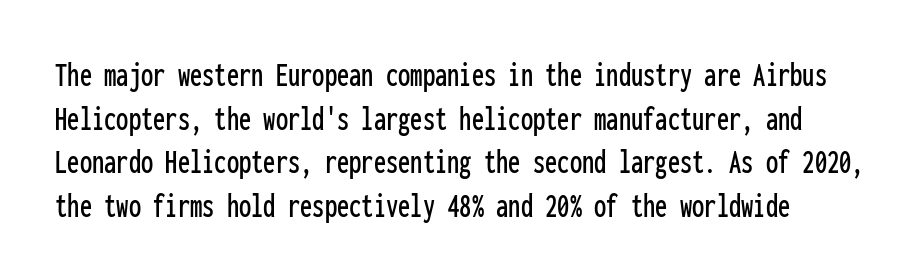
{"serif": "no", "italic": "no", "width": "condensed", "stroke_contrast": "low", "x_height": "medium", "monospaced": "yes", "underline": "no", "line_spacing": "normal", "line_spacing_ratio": 1.25, "letter_spacing": "normal", "letter_spacing_em": 0.0, "glyph_px": 35}
